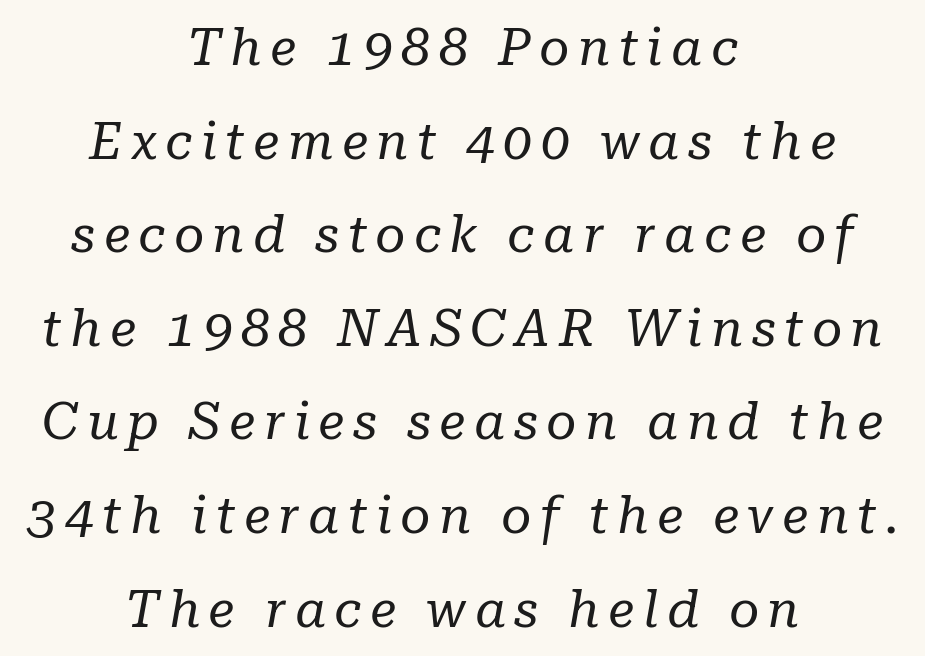
Varying glyph widths throughout — classic text-font behaviour. The passage shown is not underscored anywhere. The text was rendered using a seriffed face with decorative stroke endings. Unbolded letterforms with no extra heft. The rendering positions every line midway between the sides. Every character sits at an angle, as italics do.
